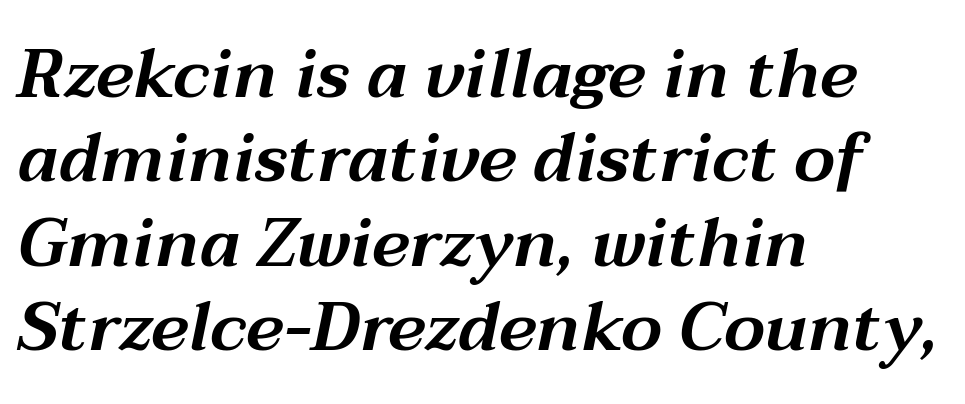
{"italic": "yes", "lean": "right", "slant_degrees": 12, "width": "wide", "stroke_contrast": "medium", "x_height": "medium", "monospaced": "no", "underline": "no", "align": "left", "line_spacing_ratio": 1.24, "letter_spacing": "normal", "letter_spacing_em": 0.0, "glyph_px": 68}
